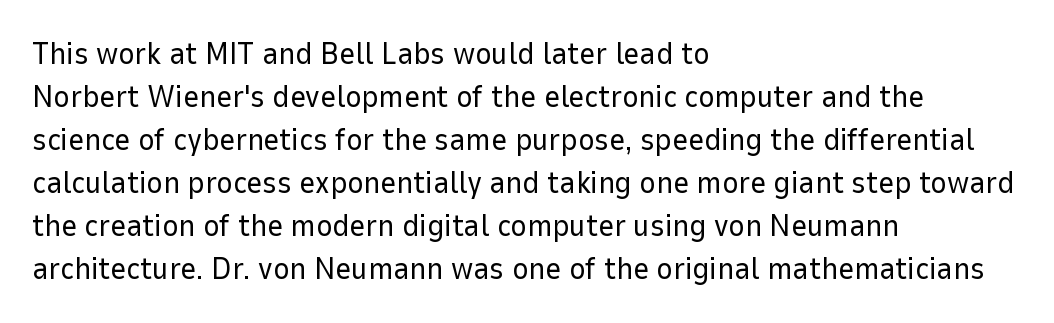
{"serif": "no", "italic": "no", "bold": "no", "weight": "regular", "width": "normal", "stroke_contrast": "low", "x_height": "medium", "monospaced": "no", "underline": "no", "align": "left", "line_spacing": "normal", "line_spacing_ratio": 1.39, "letter_spacing": "normal", "letter_spacing_em": 0.0, "glyph_px": 31}
